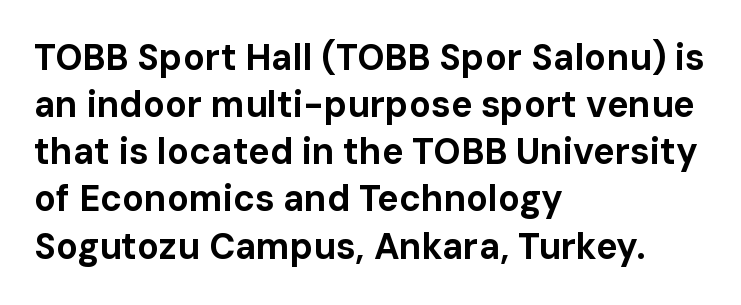
{"serif": "no", "italic": "no", "bold": "yes", "weight": "bold", "width": "normal", "stroke_contrast": "low", "x_height": "medium", "monospaced": "no", "underline": "no", "align": "left", "line_spacing": "normal", "line_spacing_ratio": 1.31, "letter_spacing": "normal", "letter_spacing_em": 0.0, "glyph_px": 36}
